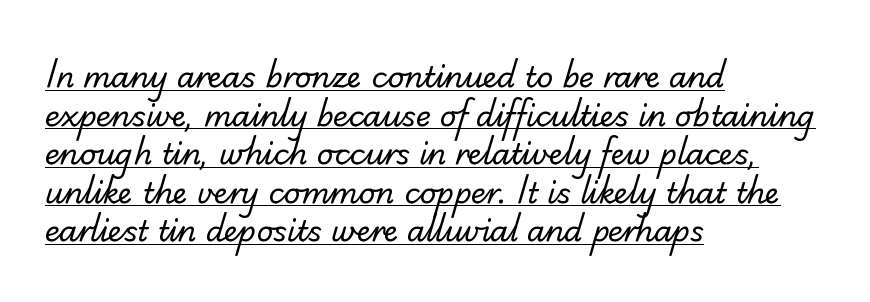
Underlining? Definitely there. The lines sit at an ordinary, default distance from one another. Line starts are locked; line ends wander. Nope, no serifs anywhere on these letters. This reads as an unemphasized weight, regular at the heaviest. The face used here is proportionally spaced, like ordinary book or web type.
